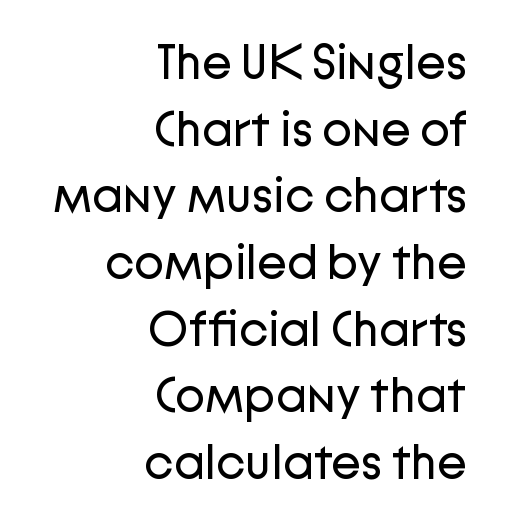
The image shows 49 px regular-weight sans-serif type, upright; set right-aligned, normal line spacing (1.36x), normal letter spacing, not underlined; low stroke contrast and a medium x-height.
